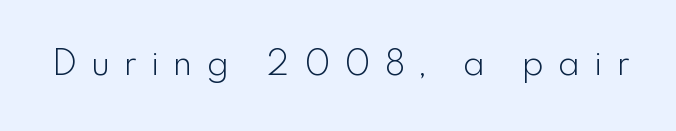
Think standard paragraph weight, or any step lighter than that. In terms of letterspacing, this is a distinctly airy, spread setting. Do the characters align in a grid? No, the font is proportional. Just letters on the line, the space beneath them empty. The lettering stays uniformly vertical, giving the passage a roman look.
